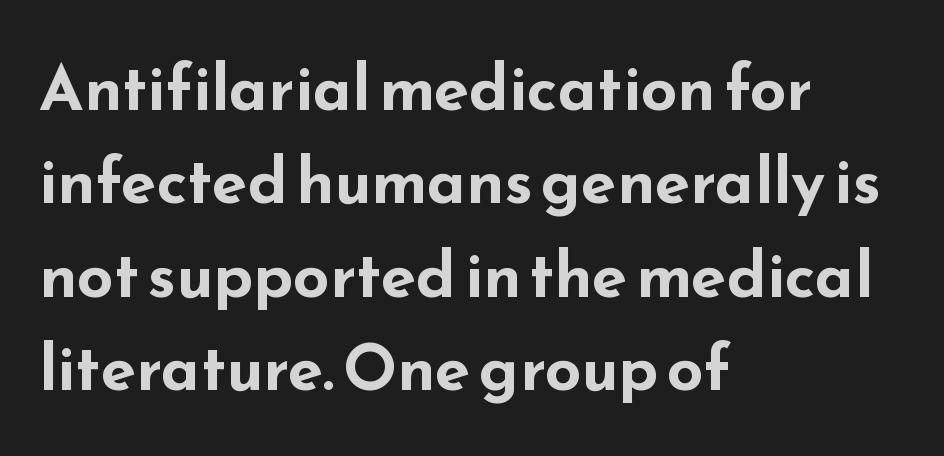
The image shows 64 px bold, wide sans-serif type, upright; set left-aligned, normal line spacing (1.46x), normal letter spacing, not underlined; low stroke contrast and a small x-height.
